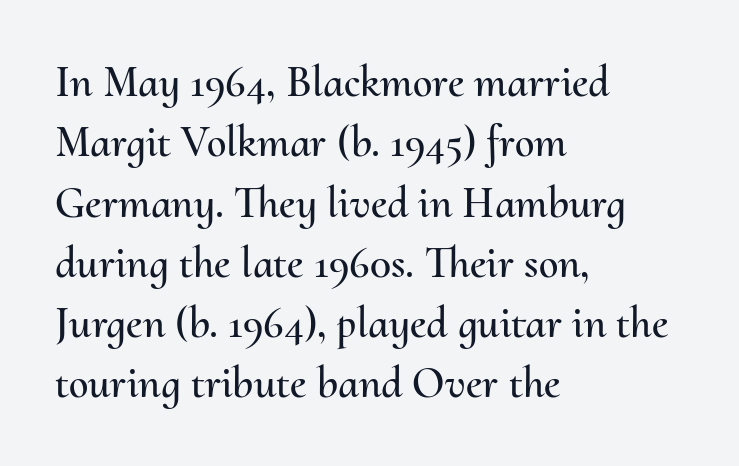
In CSS terms this would be text-align: left. Here the glyphs are tracked normally, forming tight word shapes. Only glyphs here, with clear space below each row. It's the straight-up-and-down kind of type.
